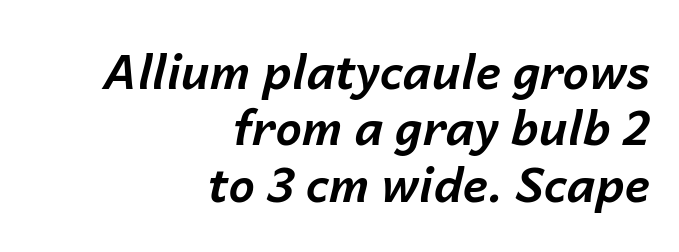
{"italic": "yes", "lean": "right", "slant_degrees": 14, "bold": "yes", "weight": "bold", "width": "normal", "stroke_contrast": "low", "x_height": "medium", "monospaced": "no", "underline": "no", "align": "right", "line_spacing_ratio": 1.2, "letter_spacing": "normal", "letter_spacing_em": 0.0, "glyph_px": 47}
